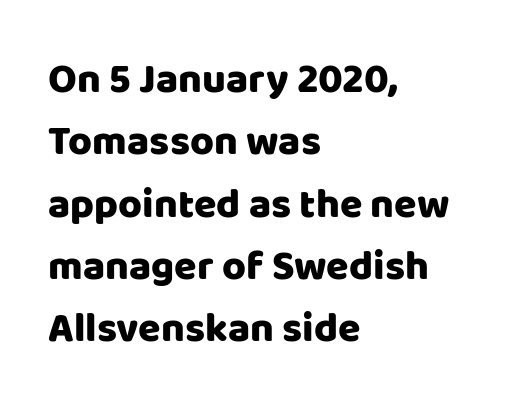
Q: Is the text italic (slanted)? A: No, it is upright.
Q: Is the typeface a serif or a sans-serif typeface? A: Sans-serif.
Q: Is the text underlined? A: No.
Q: How is the paragraph aligned? A: Left-aligned.
Q: Is the spacing between letters normal or unusually wide? A: Normal.
Q: Is the spacing between lines tight, normal or loose? A: Normal.
Q: Width (condensed, normal, or wide)? A: Normal.
Q: Stroke contrast? A: Low.
Q: x-height? A: Large.
Q: Monospaced? A: No.
